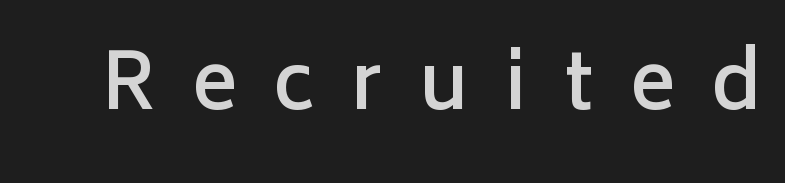
Spacing verdict: proportional, widths tailored to each character. Look at the bottom of the vertical strokes: they stop flat, with no serifs. A typesetter would mark this as roman, not italic. The zone under the glyphs is completely vacant. Observe the wide spacing: letters keep a clear distance from each other.
